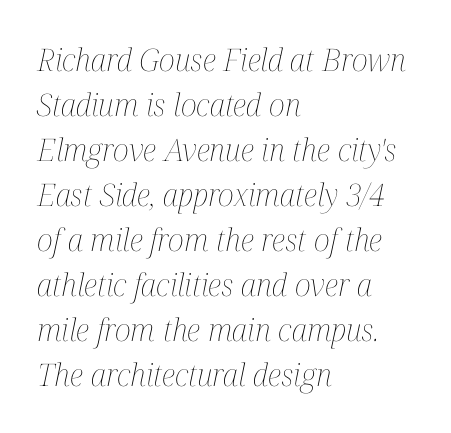
The image shows 31 px thin, condensed type, italic (leaning right); set left-aligned, normal line spacing (1.45x), normal letter spacing, not underlined; medium stroke contrast and a medium x-height.
